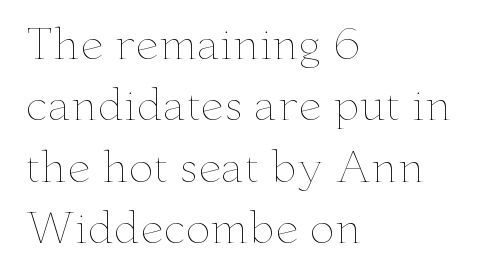
The image shows 42 px thin, wide type, upright; set left-aligned, normal line spacing (1.46x), normal letter spacing, not underlined; low stroke contrast and a small x-height.
